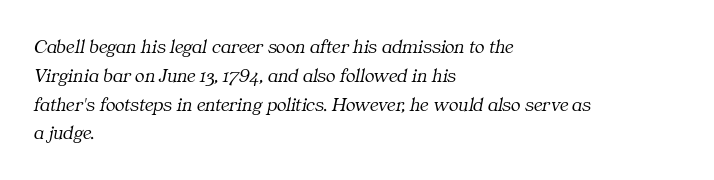
The image shows 20 px text type, italic (leaning right); set left-aligned, normal line spacing (1.44x), normal letter spacing, not underlined.
